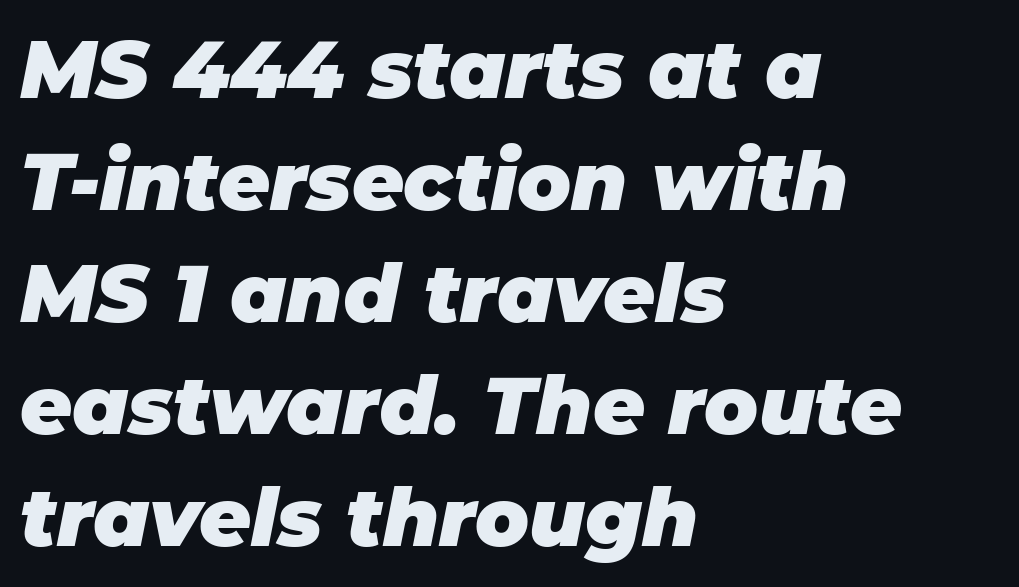
The image shows 80 px heavy type, italic (leaning right); set left-aligned, normal line spacing (1.4x), normal letter spacing, not underlined; low stroke contrast and a large x-height.
